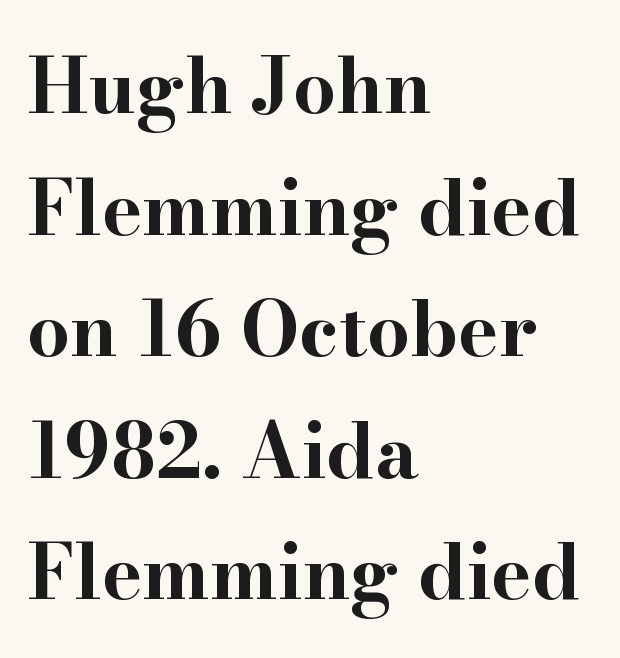
Classification — serif. Typeset ragged right — the left edge is the straight one. How would I describe the line gaps? Plain and ordinary. Descenders hang freely into open space. This is roman type, the default non-slanted kind.
